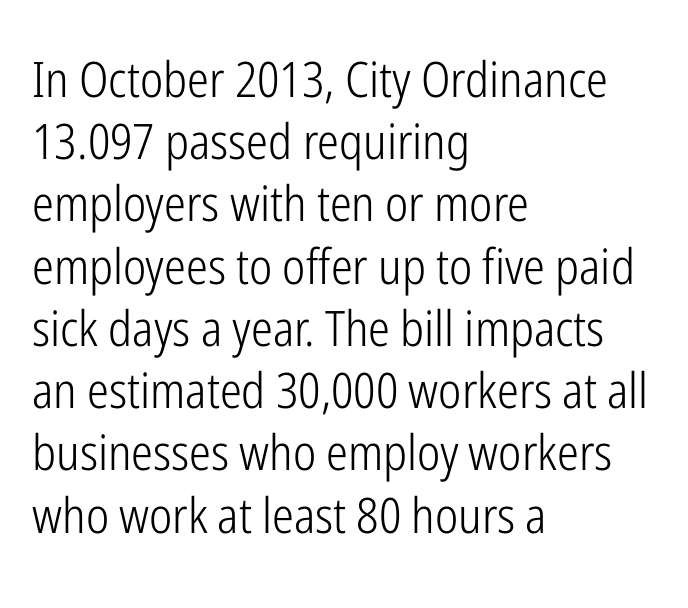
{"serif": "no", "italic": "no", "bold": "no", "weight": "light", "width": "condensed", "stroke_contrast": "low", "x_height": "medium", "monospaced": "no", "underline": "no", "align": "left", "line_spacing": "normal", "line_spacing_ratio": 1.27, "letter_spacing": "normal", "letter_spacing_em": 0.0, "glyph_px": 49}
